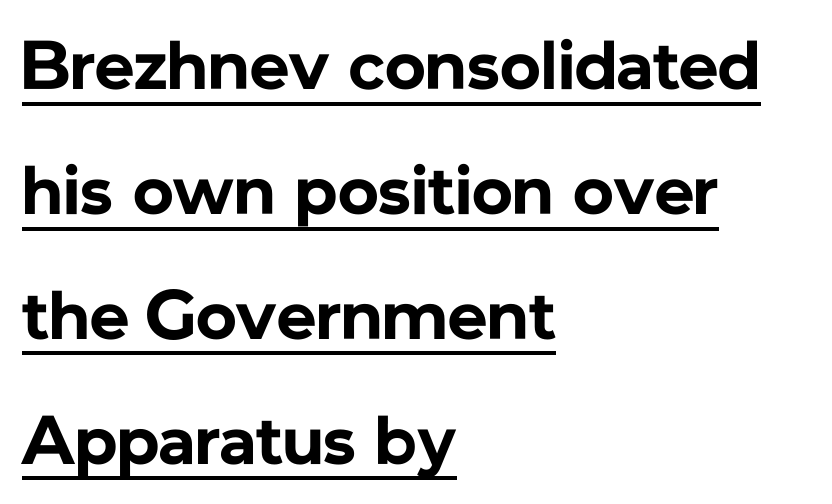
This sample carries an underscore along the baseline area. Posture: upright roman. Caption: standard tracking, unaltered. Note the varied advance widths — an 'i' is clearly narrower than an 'm'. Alignment: flush left. The designer went with a sans here, leaving each stem footless.
